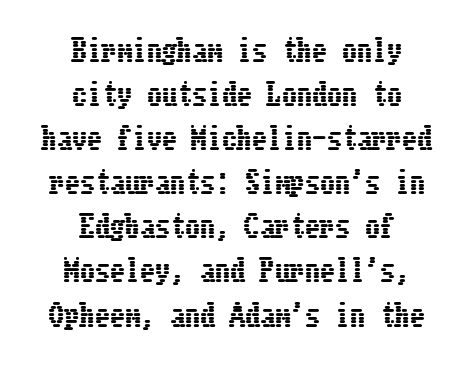
Q: Is the text italic (slanted)? A: No, it is upright.
Q: Is the text underlined? A: No.
Q: How is the paragraph aligned? A: Centered.
Q: Is the spacing between letters normal or unusually wide? A: Normal.
Q: Is the spacing between lines tight, normal or loose? A: Normal.
Q: Width (condensed, normal, or wide)? A: Condensed.
Q: Stroke contrast? A: Low.
Q: x-height? A: Medium.
